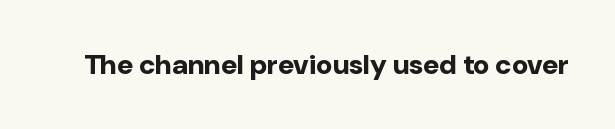
{"serif": "no", "italic": "no", "bold": "yes", "weight": "bold", "width": "normal", "stroke_contrast": "low", "x_height": "medium", "monospaced": "no", "underline": "no", "letter_spacing": "normal", "letter_spacing_em": 0.0, "glyph_px": 28}
